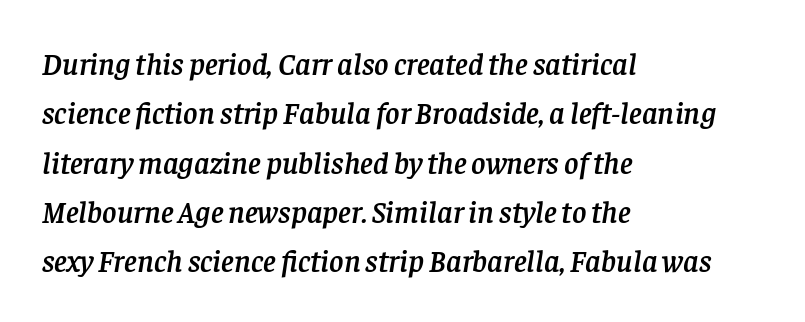
Reading down the block, your eye returns to a fixed left position each line. The line-height multiplier appears to be the usual default. Note: serifs present on the glyphs. Slanted lettering throughout. Is the letter spacing exaggerated? No — it looks like the ordinary default.
